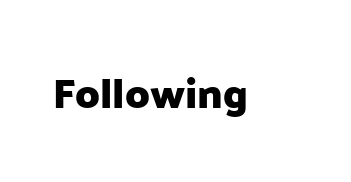
Q: Is the text bold? A: Yes.
Q: Is the text italic (slanted)? A: No, it is upright.
Q: Is the typeface a serif or a sans-serif typeface? A: Sans-serif.
Q: Is the text underlined? A: No.
Q: Is the spacing between letters normal or unusually wide? A: Normal.
Q: Width (condensed, normal, or wide)? A: Normal.
Q: Stroke contrast? A: Low.
Q: x-height? A: Medium.
Q: Monospaced? A: No.
